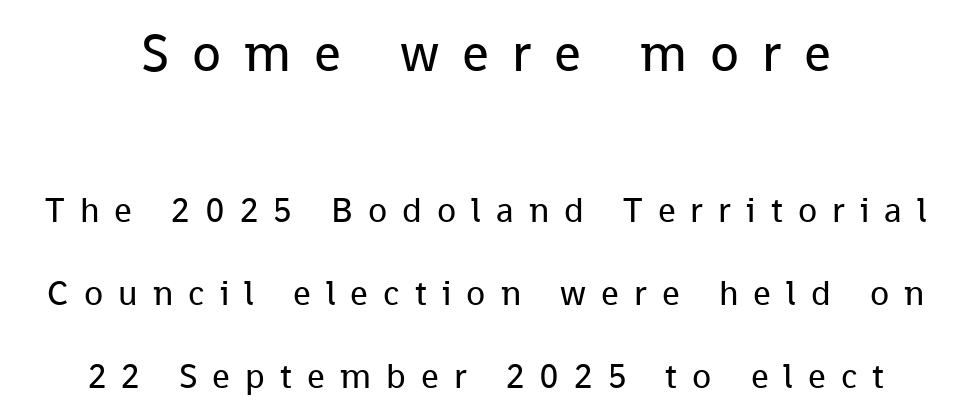
{"serif": "no", "italic": "no", "bold": "no", "weight": "regular", "width": "normal", "stroke_contrast": "low", "x_height": "medium", "monospaced": "no", "underline": "no", "align": "center", "line_spacing": "loose", "line_spacing_ratio": 2.38, "letter_spacing": "wide", "letter_spacing_em": 0.43, "larger_block": "first", "size_ratio": 1.51, "glyph_px": 53}
